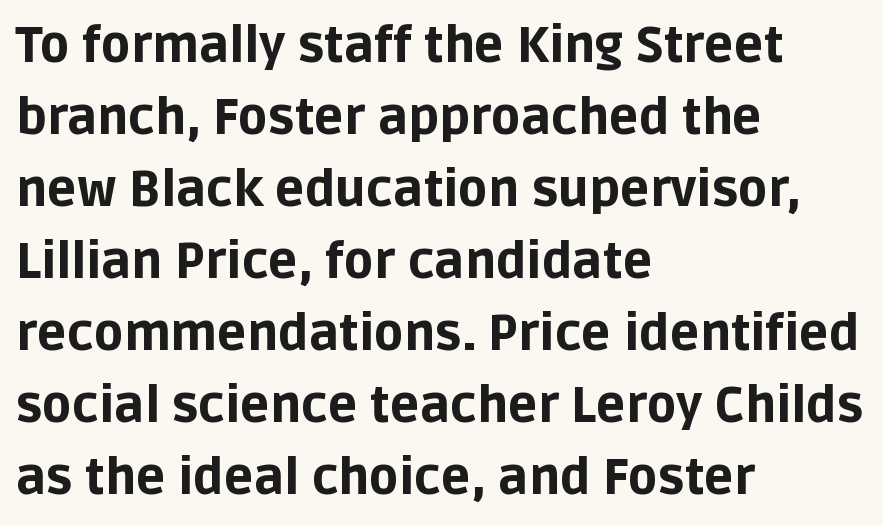
The image shows 49 px bold sans-serif type, upright; set left-aligned, normal line spacing (1.47x), normal letter spacing, not underlined; low stroke contrast and a large x-height.
